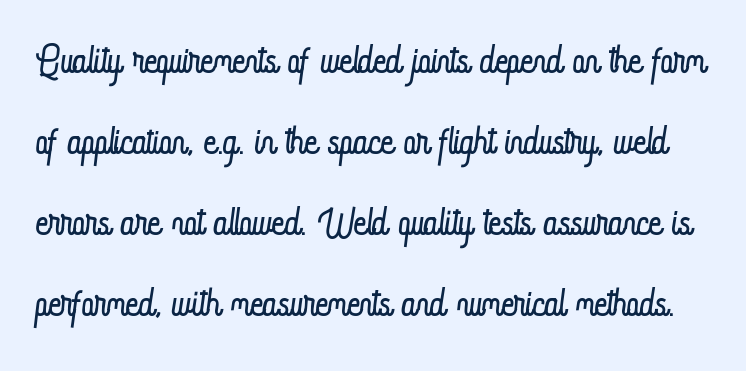
The typesetting does not lean heavy: it is not bold. One glance says typical: line gaps are just what's usual. Looks like regular typesetting: each glyph gets only the width it needs. Nothing unusual about the tracking: characters are spaced as the font intends. Underline: absent.
